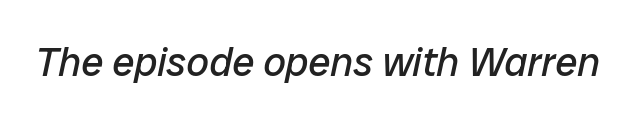
The image shows 40 px regular-weight type, italic (leaning right); set normal letter spacing, not underlined; low stroke contrast and a medium x-height.
